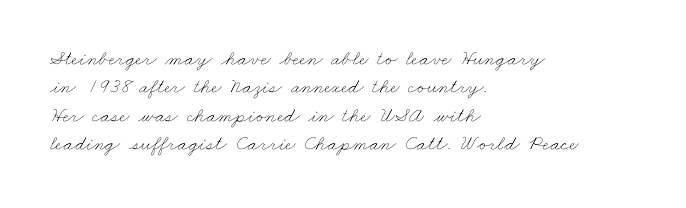
The image shows 21 px text type; set left-aligned, normal line spacing (1.35x), normal letter spacing, not underlined.
